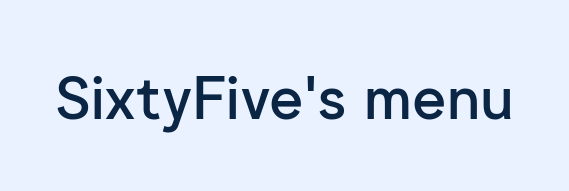
{"serif": "no", "italic": "no", "bold": "semi", "weight": "semibold", "width": "normal", "stroke_contrast": "low", "x_height": "medium", "monospaced": "no", "underline": "no", "letter_spacing": "normal", "letter_spacing_em": 0.0, "glyph_px": 59}
